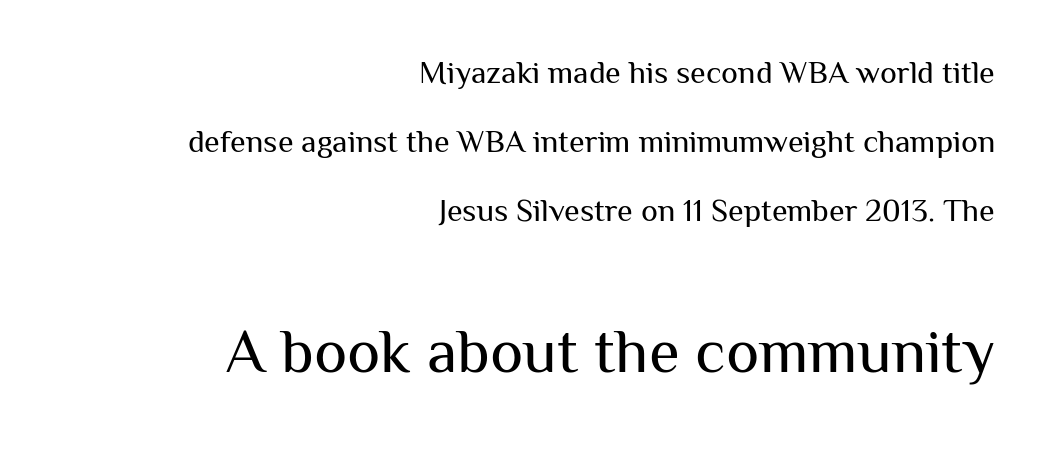
Is this a heavy cut? Hardly; it is regular or lighter. Underline: absent. It's the straight-up-and-down kind of type. Each letter keeps its own natural width here, so spacing adapts to shape. In CSS terms this would be text-align: right. The passage shown begins with its smaller block and ends with its larger one.
